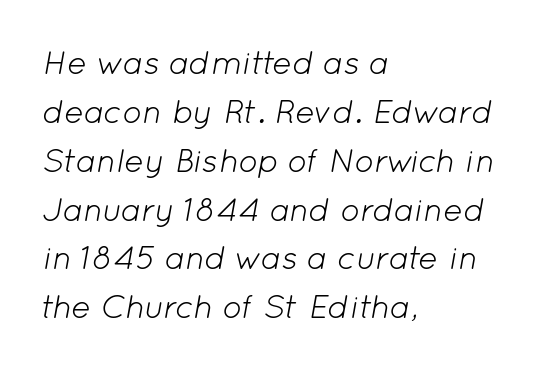
Regular leading. A typesetter would call this proportional, since set widths differ per character. Posture: slanted. Inter-character spacing is left at the font's built-in metrics.
